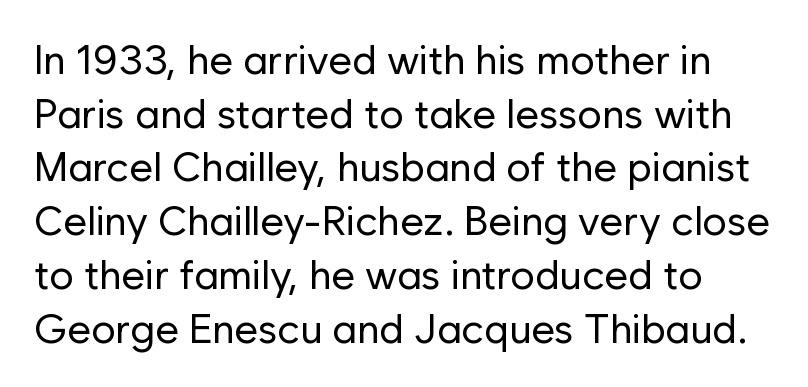
{"serif": "no", "italic": "no", "bold": "no", "weight": "regular", "width": "normal", "stroke_contrast": "low", "x_height": "medium", "monospaced": "no", "underline": "no", "line_spacing": "normal", "line_spacing_ratio": 1.31, "letter_spacing": "normal", "letter_spacing_em": 0.0, "glyph_px": 41}
